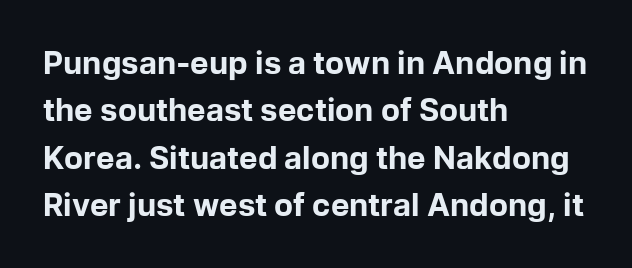
{"serif": "no", "italic": "no", "bold": "yes", "weight": "bold", "width": "normal", "stroke_contrast": "low", "x_height": "medium", "monospaced": "no", "underline": "no", "align": "left", "line_spacing": "normal", "line_spacing_ratio": 1.53, "letter_spacing": "normal", "letter_spacing_em": 0.0, "glyph_px": 31}
